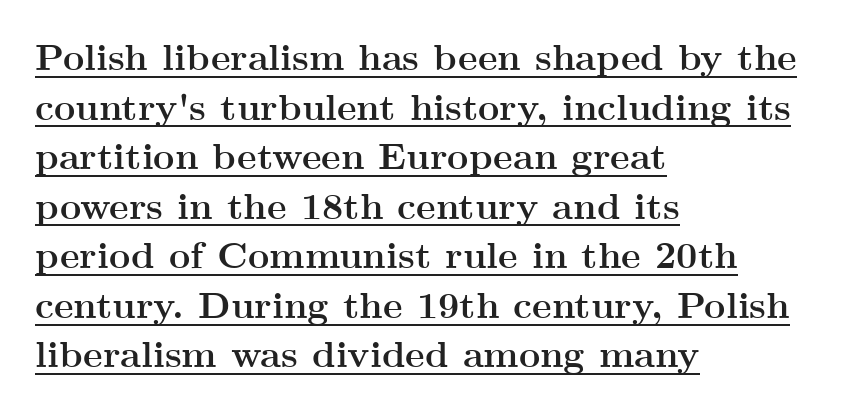
Q: Is the text bold? A: Yes.
Q: Is the text italic (slanted)? A: No, it is upright.
Q: Is the typeface a serif or a sans-serif typeface? A: Serif.
Q: Is the text underlined? A: Yes.
Q: How is the paragraph aligned? A: Left-aligned.
Q: Is the spacing between letters normal or unusually wide? A: Normal.
Q: Is the spacing between lines tight, normal or loose? A: Normal.
Q: Width (condensed, normal, or wide)? A: Wide.
Q: Stroke contrast? A: Medium.
Q: x-height? A: Small.
Q: Monospaced? A: No.
